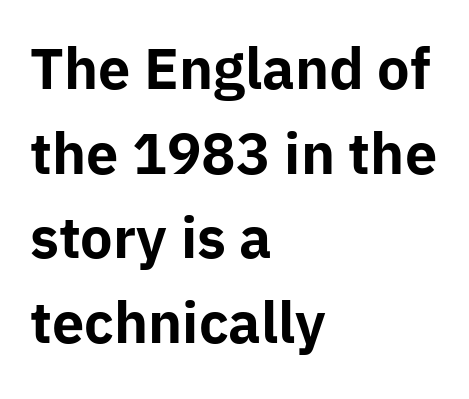
Q: Is the text bold? A: Yes.
Q: Is the text italic (slanted)? A: No, it is upright.
Q: Is the typeface a serif or a sans-serif typeface? A: Sans-serif.
Q: Is the text underlined? A: No.
Q: How is the paragraph aligned? A: Left-aligned.
Q: Is the spacing between letters normal or unusually wide? A: Normal.
Q: Is the spacing between lines tight, normal or loose? A: Normal.
Q: Width (condensed, normal, or wide)? A: Normal.
Q: Stroke contrast? A: Low.
Q: x-height? A: Medium.
Q: Monospaced? A: No.
